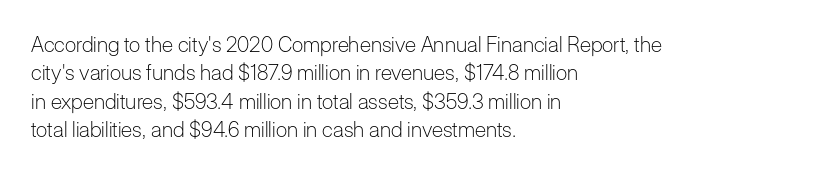
Q: Is the text bold? A: No.
Q: Is the text italic (slanted)? A: No, it is upright.
Q: Is the text underlined? A: No.
Q: How is the paragraph aligned? A: Left-aligned.
Q: Is the spacing between letters normal or unusually wide? A: Normal.
Q: Is the spacing between lines tight, normal or loose? A: Normal.
